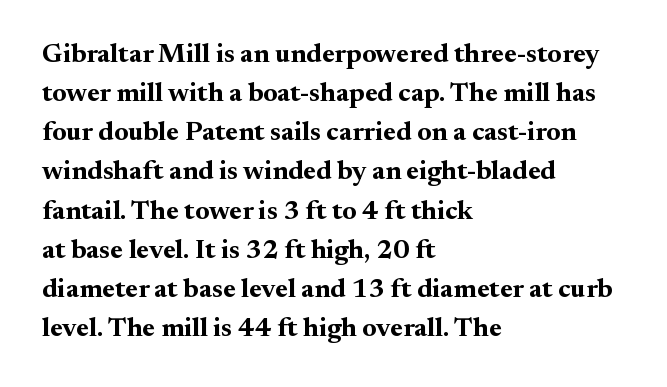
The image shows 27 px bold type, upright; set left-aligned, normal line spacing (1.45x), normal letter spacing, not underlined.
